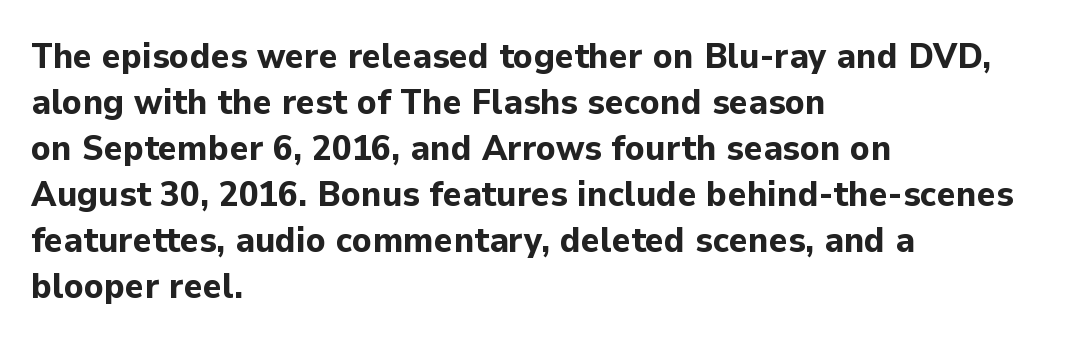
The image shows 36 px bold sans-serif type, upright; set left-aligned, normal line spacing (1.28x), normal letter spacing, not underlined; low stroke contrast and a medium x-height.
